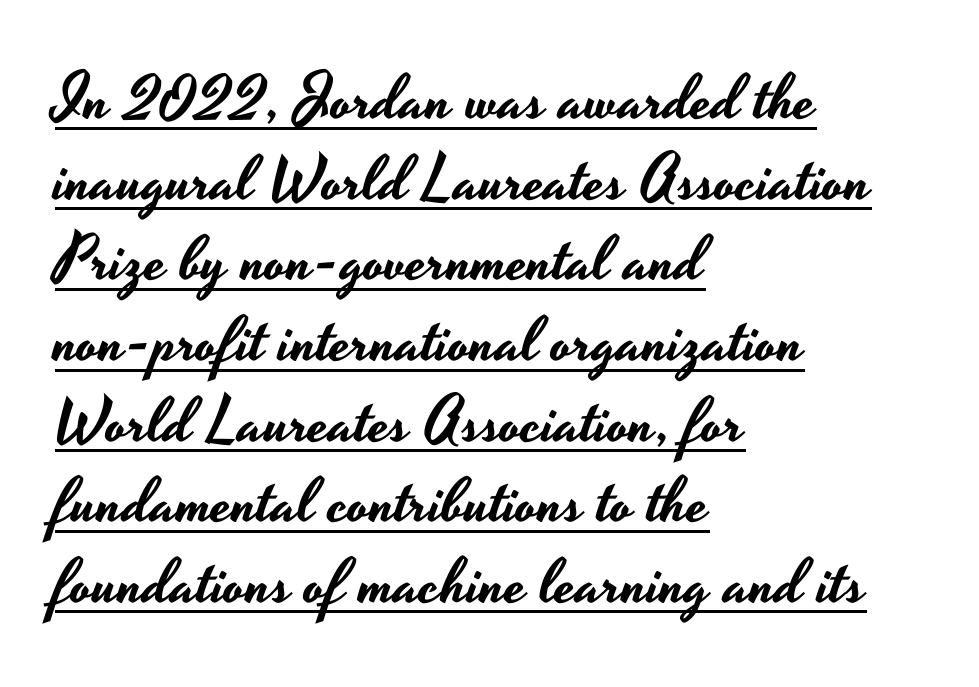
{"serif": "no", "width": "wide", "stroke_contrast": "low", "x_height": "small", "monospaced": "no", "underline": "yes", "align": "left", "line_spacing": "normal", "line_spacing_ratio": 1.28, "letter_spacing": "normal", "letter_spacing_em": 0.0, "glyph_px": 63}
